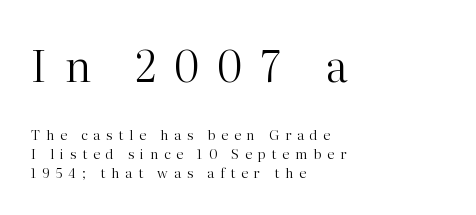
This is not heavy type; no bold has been used. Designer's note — italics off, roman on. The baseline area is clear. In this sample the first text group is rendered at the bigger scale. Each new line begins a customary step beneath the previous one. The lines in this sample share a left origin and differ only in where they stop.
